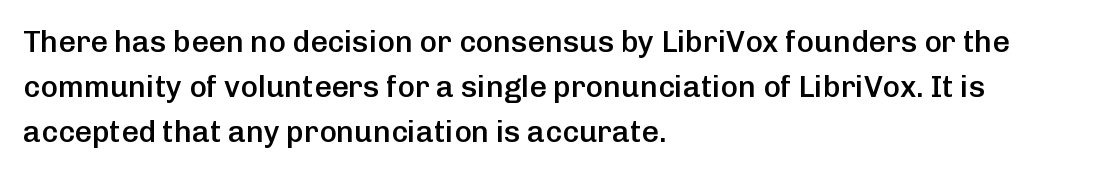
This rendering employs a face without finishing strokes, i.e., a sans-serif. The ragged edge is on the right, which tells us the setting is flush left. The passage shown has conventional tracking throughout. Reading down the column, the eye jumps a familiar distance to each next line. Do the letters lean? They stand straight. This is the in-between weight designers call semibold or demi.
